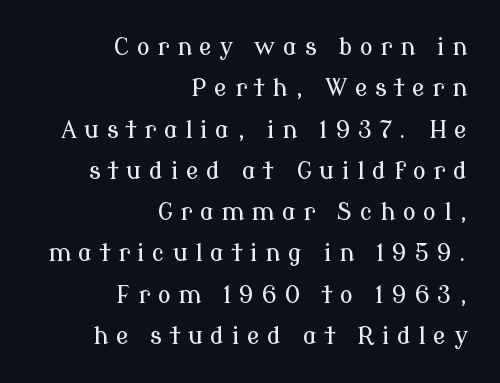
The compositor pushed each line to the right boundary. A typesetter would mark this as roman, not italic. These lines have a slow, spaced-out rhythm from letter to letter. Honestly, there is no underline to notice here at all.
